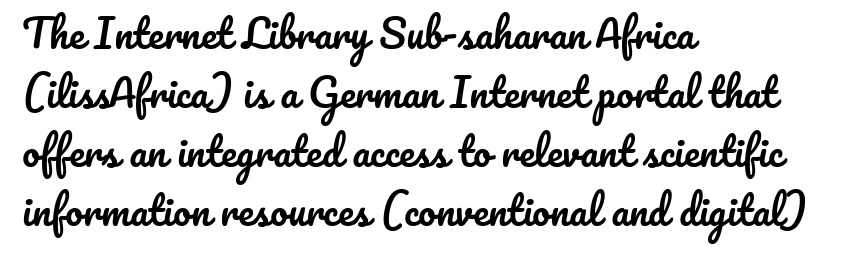
{"width": "normal", "stroke_contrast": "low", "x_height": "small", "monospaced": "no", "underline": "no", "align": "left", "line_spacing": "normal", "line_spacing_ratio": 1.51, "letter_spacing": "normal", "letter_spacing_em": 0.0, "glyph_px": 39}
